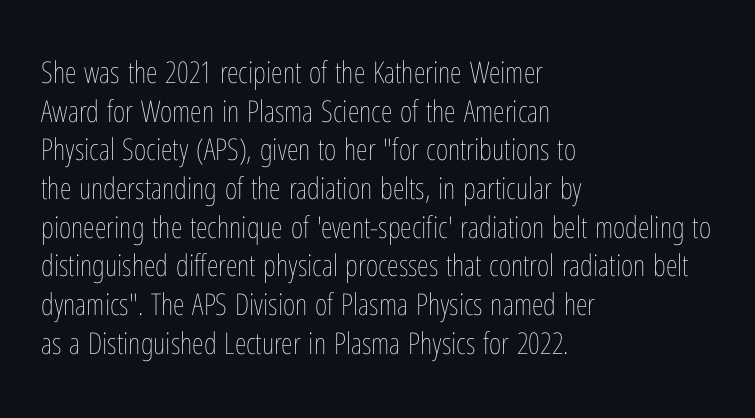
This rendering features lettering with no underline. Posture: straight, roman, zero tilt. Varying glyph widths throughout — classic text-font behaviour. Each new line begins a customary step beneath the previous one. All the whitespace from short lines collects on the right. On a weight scale, this lands at 450 or below.
